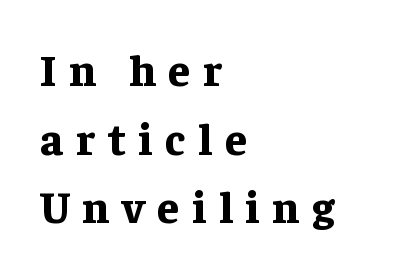
Q: Is the text bold? A: Yes.
Q: Is the text italic (slanted)? A: No, it is upright.
Q: Is the typeface a serif or a sans-serif typeface? A: Serif.
Q: Is the text underlined? A: No.
Q: How is the paragraph aligned? A: Left-aligned.
Q: Is the spacing between letters normal or unusually wide? A: Unusually wide.
Q: Is the spacing between lines tight, normal or loose? A: Normal.
Q: Width (condensed, normal, or wide)? A: Normal.
Q: Stroke contrast? A: Low.
Q: x-height? A: Medium.
Q: Monospaced? A: No.
